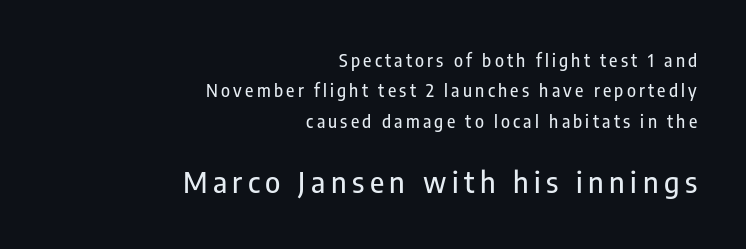
The specimen omits any rule beneath the text block's lines. Of the two passages, the one underneath uses the larger point size. These lines are rendered in a variable-pitch font. The typeface chosen for these lines omits serifs. Every row of glyphs terminates at an identical x-position on the right.
